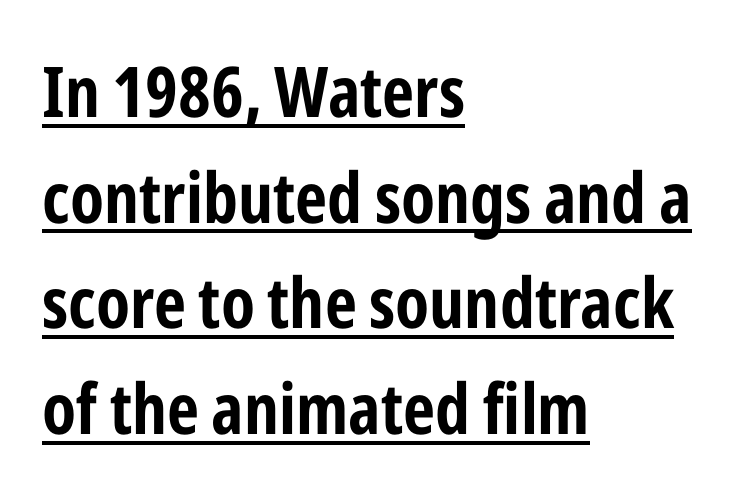
The image shows 70 px bold, condensed sans-serif type, upright; set left-aligned, normal line spacing (1.51x), normal letter spacing, underlined; low stroke contrast and a medium x-height.
